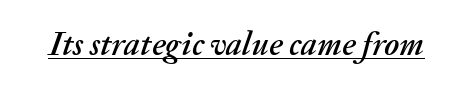
The image shows 33 px text type, italic (leaning right); set normal letter spacing, underlined; medium stroke contrast and a medium x-height.
